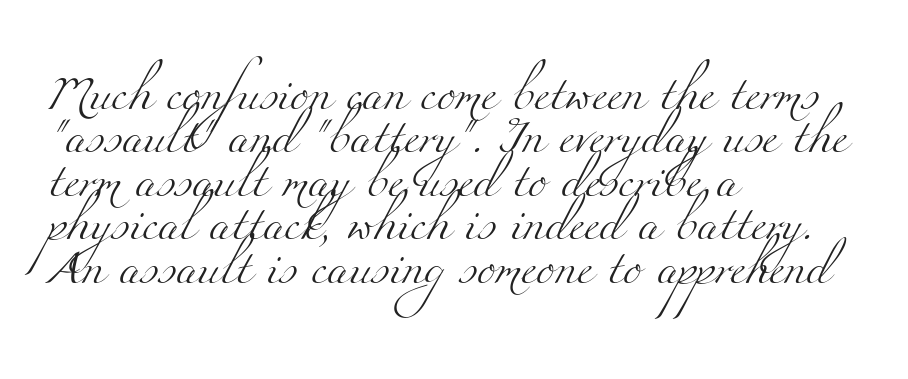
Q: Is the text bold? A: No.
Q: Is the text underlined? A: No.
Q: How is the paragraph aligned? A: Left-aligned.
Q: Is the spacing between letters normal or unusually wide? A: Normal.
Q: Width (condensed, normal, or wide)? A: Wide.
Q: Stroke contrast? A: Medium.
Q: x-height? A: Small.
Q: Monospaced? A: No.
